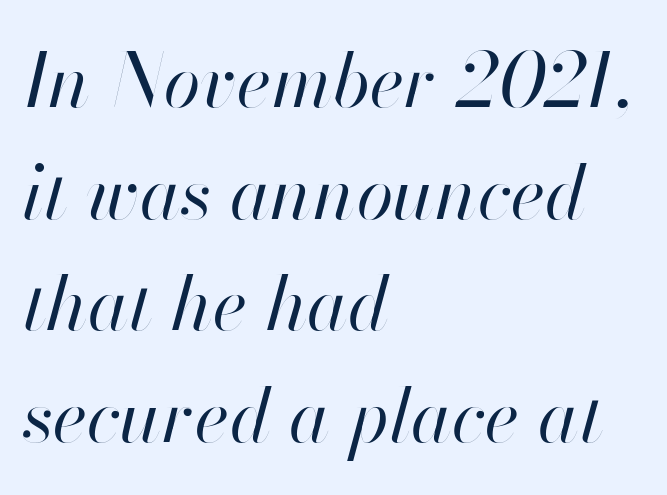
The image shows 75 px regular-weight type, italic (leaning right); set left-aligned, normal line spacing (1.49x), normal letter spacing, not underlined; high stroke contrast and a small x-height.
